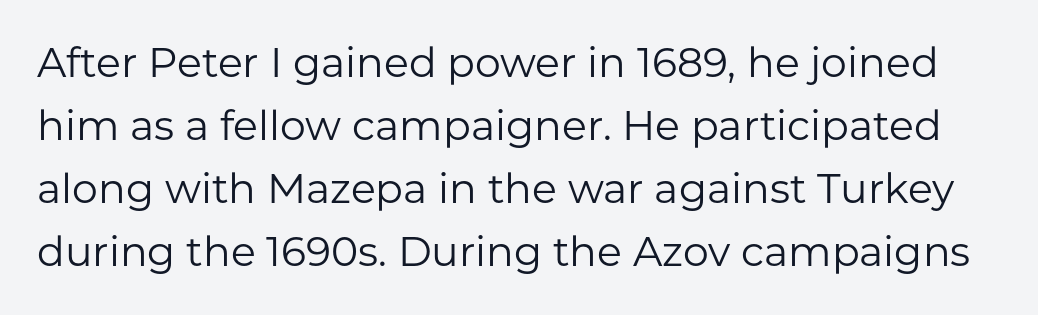
The image shows 41 px regular-weight sans-serif type, upright; set normal line spacing (1.54x), normal letter spacing, not underlined; low stroke contrast and a medium x-height.
